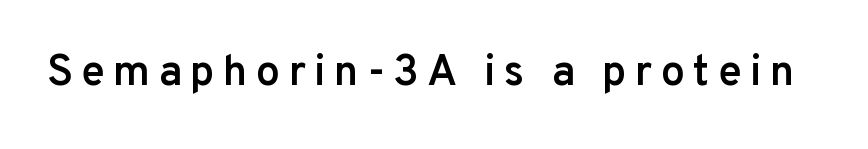
{"serif": "no", "italic": "no", "bold": "semi", "weight": "semibold", "width": "normal", "stroke_contrast": "low", "x_height": "medium", "monospaced": "no", "underline": "no", "glyph_px": 43}
